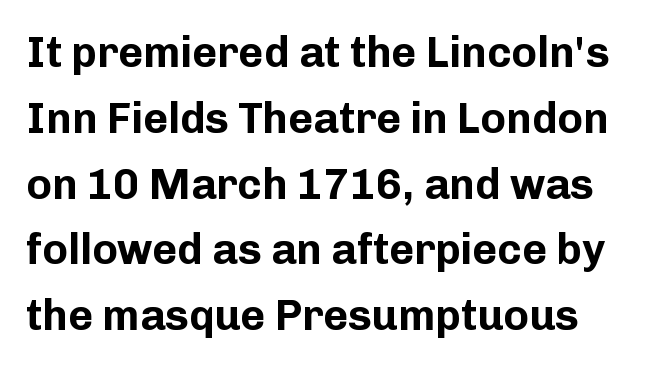
Q: Is the text bold? A: Yes.
Q: Is the text italic (slanted)? A: No, it is upright.
Q: Is the typeface a serif or a sans-serif typeface? A: Sans-serif.
Q: Is the text underlined? A: No.
Q: Is the spacing between letters normal or unusually wide? A: Normal.
Q: Is the spacing between lines tight, normal or loose? A: Normal.
Q: Width (condensed, normal, or wide)? A: Normal.
Q: Stroke contrast? A: Low.
Q: x-height? A: Medium.
Q: Monospaced? A: No.
